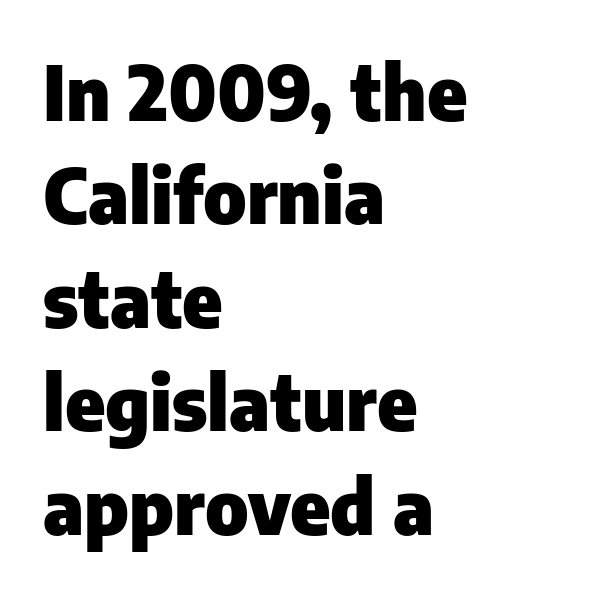
{"serif": "no", "italic": "no", "bold": "yes", "weight": "heavy", "width": "normal", "stroke_contrast": "low", "x_height": "medium", "monospaced": "no", "underline": "no", "align": "left", "line_spacing": "normal", "line_spacing_ratio": 1.38, "letter_spacing": "normal", "letter_spacing_em": 0.0, "glyph_px": 75}
